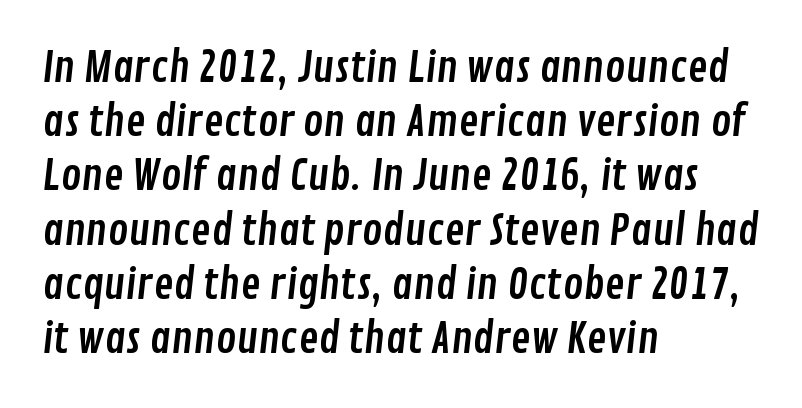
{"serif": "no", "width": "condensed", "stroke_contrast": "low", "x_height": "medium", "monospaced": "no", "underline": "no", "align": "left", "line_spacing": "normal", "line_spacing_ratio": 1.29, "letter_spacing": "normal", "letter_spacing_em": 0.0, "glyph_px": 42}
